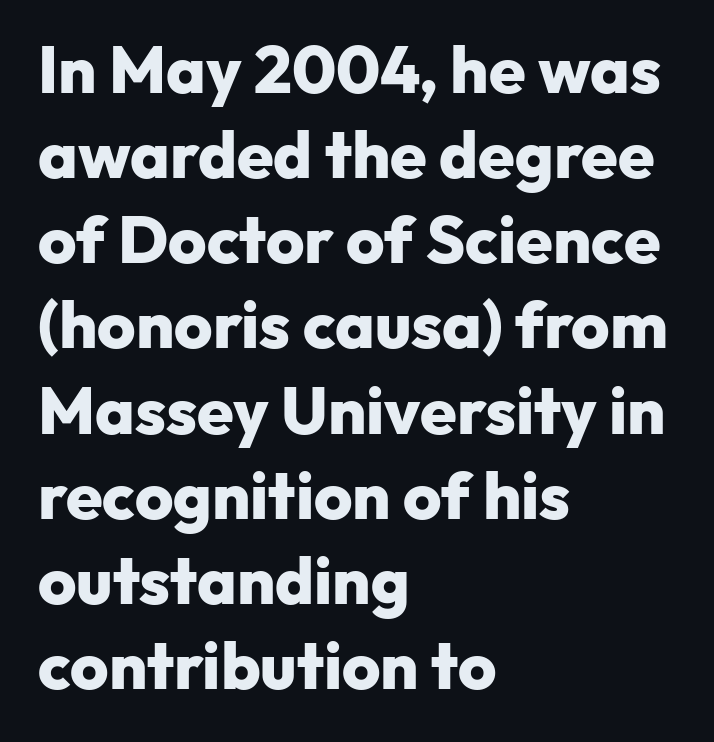
{"serif": "no", "italic": "no", "bold": "yes", "weight": "heavy", "width": "normal", "stroke_contrast": "low", "x_height": "medium", "monospaced": "no", "underline": "no", "align": "left", "line_spacing": "normal", "line_spacing_ratio": 1.29, "letter_spacing": "normal", "letter_spacing_em": 0.0, "glyph_px": 66}
